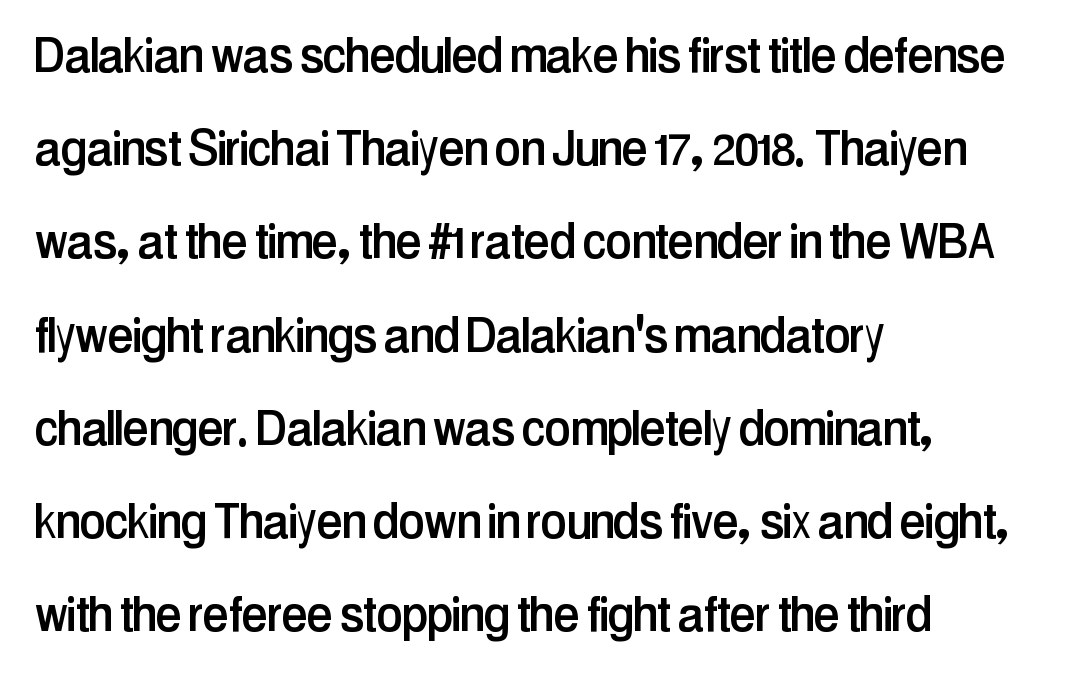
{"serif": "no", "italic": "no", "width": "condensed", "stroke_contrast": "low", "x_height": "medium", "monospaced": "no", "underline": "no", "align": "left", "line_spacing": "normal", "line_spacing_ratio": 1.58, "letter_spacing": "normal", "letter_spacing_em": 0.0, "glyph_px": 59}
